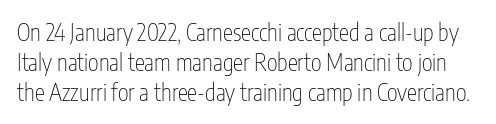
Q: Is the text bold? A: No.
Q: Is the text italic (slanted)? A: No, it is upright.
Q: Is the text underlined? A: No.
Q: Is the spacing between letters normal or unusually wide? A: Normal.
Q: Is the spacing between lines tight, normal or loose? A: Normal.
